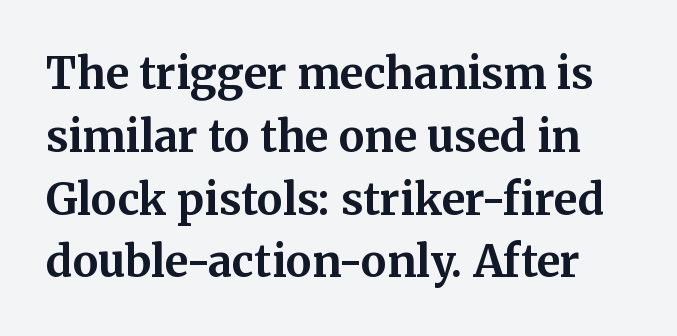
The image shows 43 px bold serif type, upright; set normal line spacing (1.46x), normal letter spacing, not underlined; medium stroke contrast and a medium x-height.
